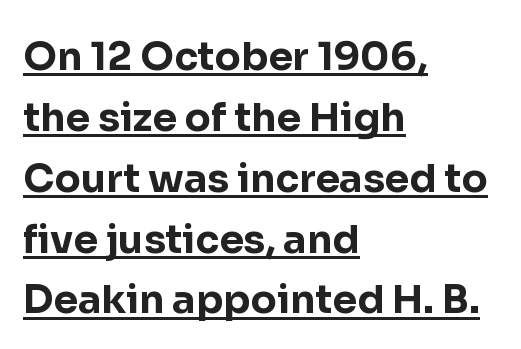
The image shows 39 px bold sans-serif type, upright; set left-aligned, normal line spacing (1.56x), normal letter spacing, underlined; low stroke contrast and a medium x-height.
